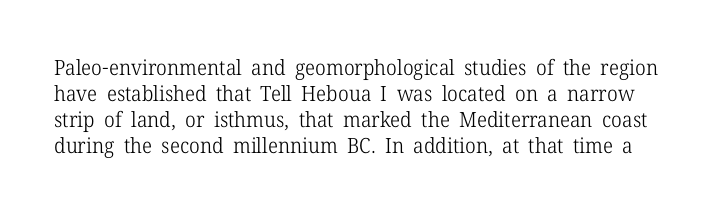
The image shows 21 px text type, upright; set line spacing 1.24x, normal letter spacing, not underlined.
